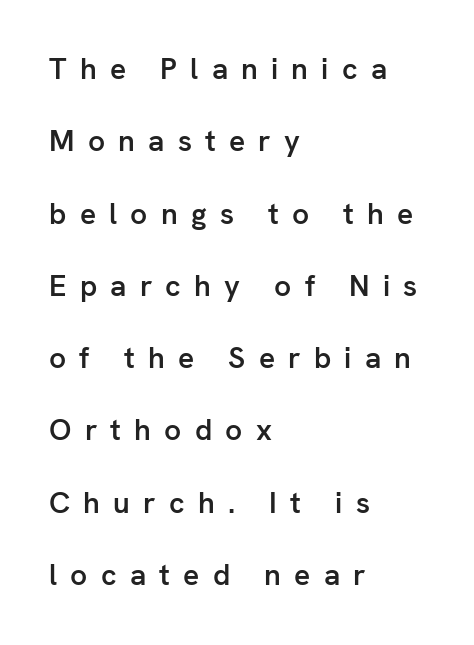
The type family on display is of the sans-serif kind. The paragraph shown leans on its left margin. Spacing verdict: proportional, widths tailored to each character. Any mark beneath the type? The region is blank.
